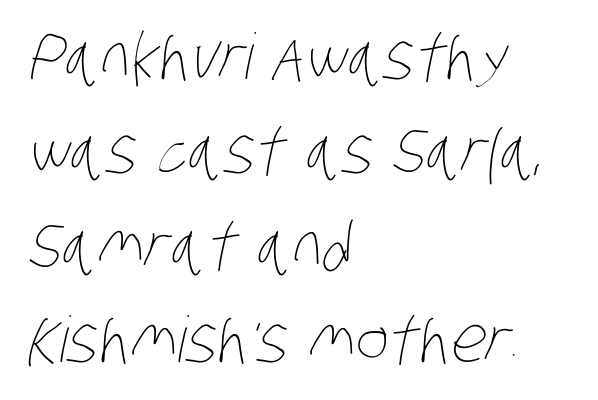
All the whitespace from short lines collects on the right. This is not heavy type; no bold has been used. Check the space under the baseline: it is left empty. Between one letter and the next there's only the usual sliver of space. Compared with typical paragraphs, the rows here are spaced about the same.
